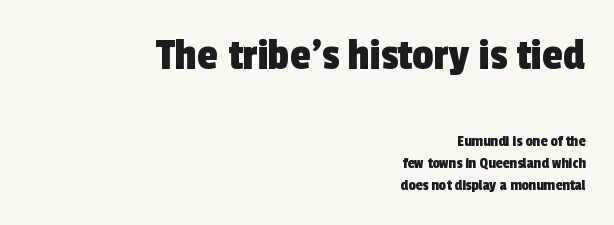
{"serif": "no", "width": "condensed", "x_height": "medium", "monospaced": "no", "underline": "no", "align": "right", "line_spacing": "normal", "line_spacing_ratio": 1.39, "letter_spacing": "normal", "letter_spacing_em": 0.0, "larger_block": "first", "size_ratio": 2.94, "glyph_px": 47}
